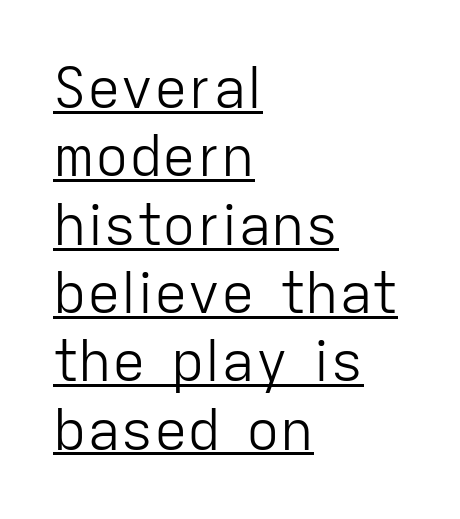
Q: Is the text bold? A: No.
Q: Is the text italic (slanted)? A: No, it is upright.
Q: Is the typeface a serif or a sans-serif typeface? A: Sans-serif.
Q: Is the text underlined? A: Yes.
Q: How is the paragraph aligned? A: Left-aligned.
Q: Is the spacing between letters normal or unusually wide? A: Normal.
Q: Width (condensed, normal, or wide)? A: Normal.
Q: Stroke contrast? A: Low.
Q: x-height? A: Medium.
Q: Monospaced? A: No.
